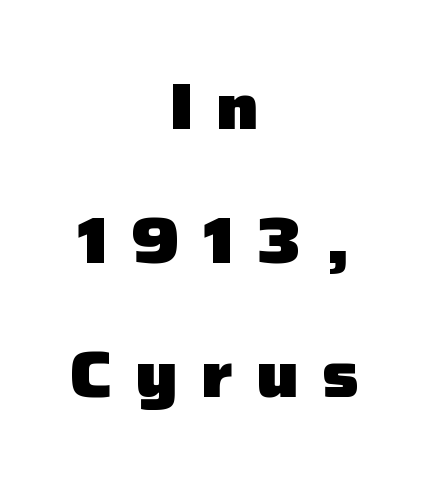
Q: Is the text bold? A: Yes.
Q: Is the text italic (slanted)? A: No, it is upright.
Q: Is the typeface a serif or a sans-serif typeface? A: Sans-serif.
Q: Is the text underlined? A: No.
Q: How is the paragraph aligned? A: Centered.
Q: Is the spacing between letters normal or unusually wide? A: Unusually wide.
Q: Is the spacing between lines tight, normal or loose? A: Loose.
Q: Width (condensed, normal, or wide)? A: Normal.
Q: Stroke contrast? A: Low.
Q: x-height? A: Medium.
Q: Monospaced? A: No.
